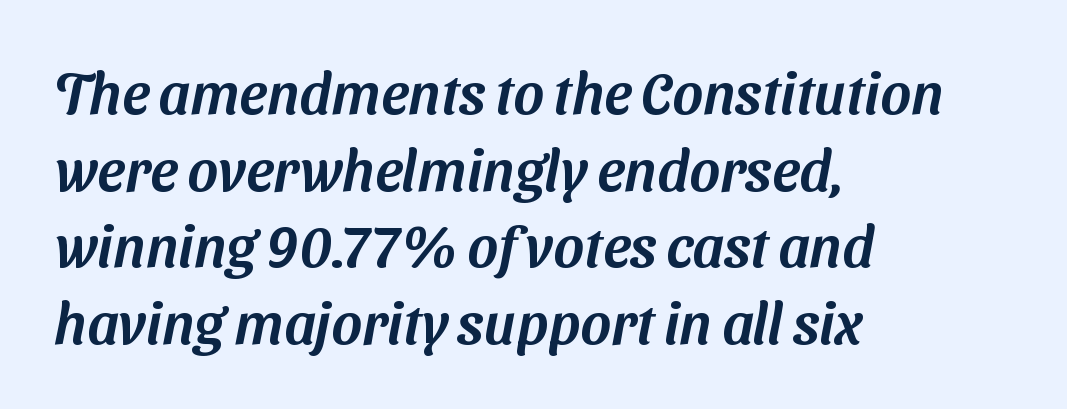
The image shows 58 px sans-serif type; set left-aligned, normal line spacing (1.32x), normal letter spacing, not underlined; medium stroke contrast and a medium x-height.
